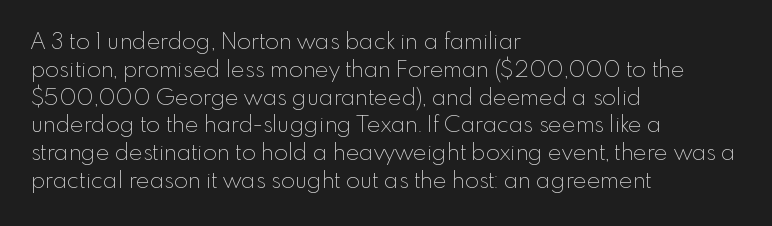
Q: Is the text bold? A: No.
Q: Is the text italic (slanted)? A: No, it is upright.
Q: Is the text underlined? A: No.
Q: How is the paragraph aligned? A: Left-aligned.
Q: Is the spacing between letters normal or unusually wide? A: Normal.
